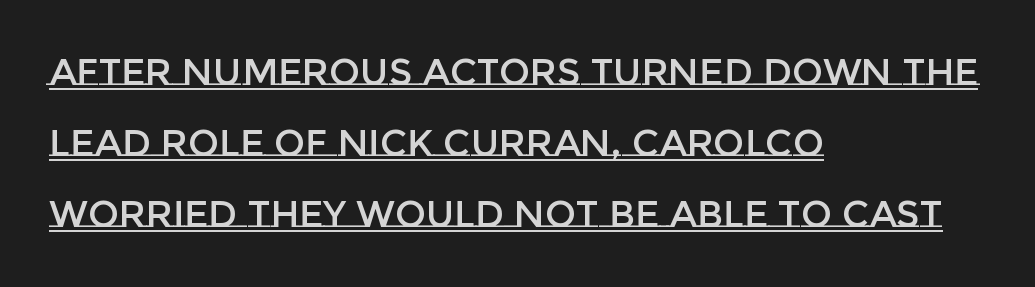
The image shows 37 px text type, upright; set left-aligned, loose line spacing (1.92x), normal letter spacing, underlined; low stroke contrast and a large x-height.
